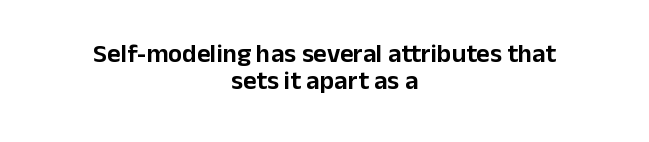
Q: Is the text italic (slanted)? A: No, it is upright.
Q: Is the text underlined? A: No.
Q: How is the paragraph aligned? A: Centered.
Q: Is the spacing between letters normal or unusually wide? A: Normal.
Q: Is the spacing between lines tight, normal or loose? A: Tight.
